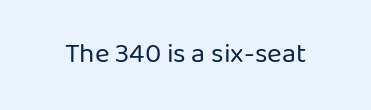
{"serif": "no", "italic": "no", "bold": "no", "weight": "regular", "width": "normal", "stroke_contrast": "low", "x_height": "medium", "monospaced": "no", "underline": "no", "letter_spacing": "normal", "letter_spacing_em": 0.0, "glyph_px": 28}
